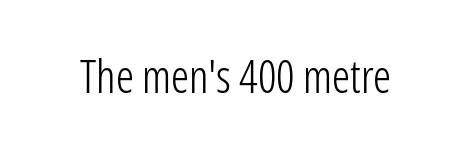
Q: Is the text bold? A: No.
Q: Is the text italic (slanted)? A: No, it is upright.
Q: Is the typeface a serif or a sans-serif typeface? A: Sans-serif.
Q: Is the text underlined? A: No.
Q: Is the spacing between letters normal or unusually wide? A: Normal.
Q: Width (condensed, normal, or wide)? A: Condensed.
Q: Stroke contrast? A: Low.
Q: x-height? A: Medium.
Q: Monospaced? A: No.
